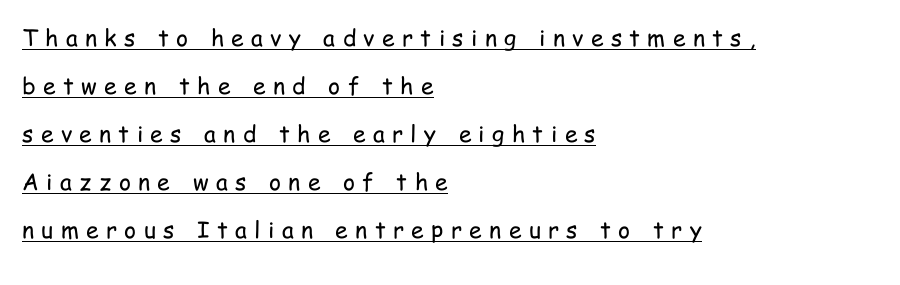
The image shows 23 px text type, upright; set left-aligned, loose line spacing (2.09x), unusually wide letter spacing (+0.32 em), underlined.
